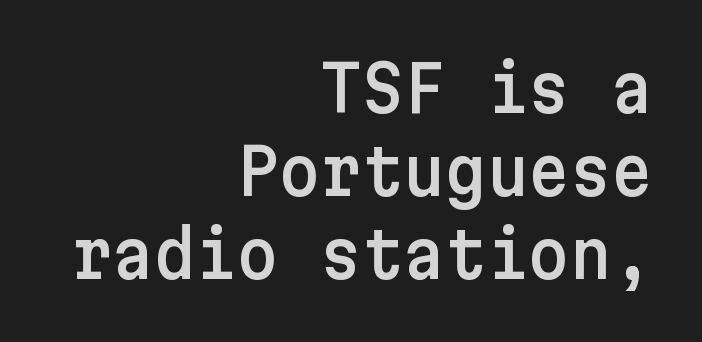
Q: Is the text italic (slanted)? A: No, it is upright.
Q: Is the typeface a serif or a sans-serif typeface? A: Sans-serif.
Q: Is the text underlined? A: No.
Q: How is the paragraph aligned? A: Right-aligned.
Q: Is the spacing between letters normal or unusually wide? A: Normal.
Q: Is the spacing between lines tight, normal or loose? A: Normal.
Q: Width (condensed, normal, or wide)? A: Normal.
Q: Stroke contrast? A: Low.
Q: x-height? A: Medium.
